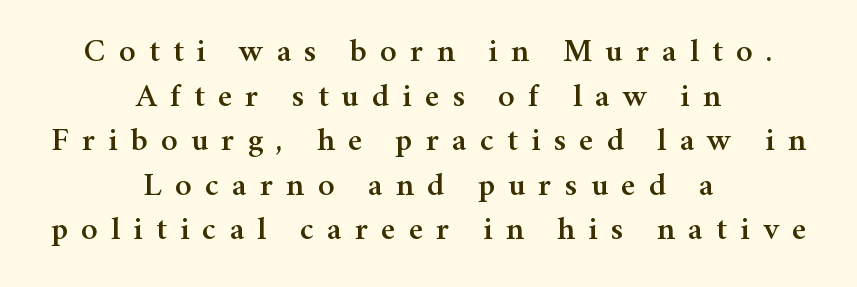
Do the characters align in a grid? No, the font is proportional. The glyphs in this specimen are seriffed. It's the straight-up-and-down kind of type. The leading is moderate, giving the passage an even texture. The gaps between neighbouring characters are conspicuously large.
